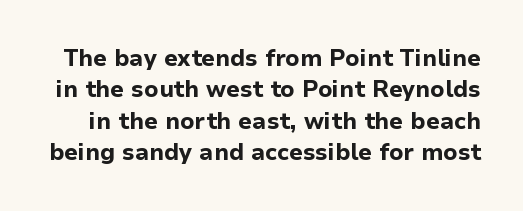
Q: Is the text bold? A: Yes.
Q: Is the text italic (slanted)? A: No, it is upright.
Q: Is the text underlined? A: No.
Q: Is the spacing between letters normal or unusually wide? A: Normal.
Q: Is the spacing between lines tight, normal or loose? A: Normal.
